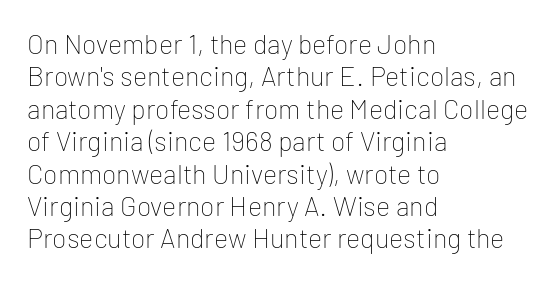
The font is comparable to plain body text, perhaps lighter. Line starts are locked; line ends wander. Nothing unusual about the tracking: characters are spaced as the font intends. The type sits square on the baseline with zero lean. Rule under the text: the space is simply empty.
